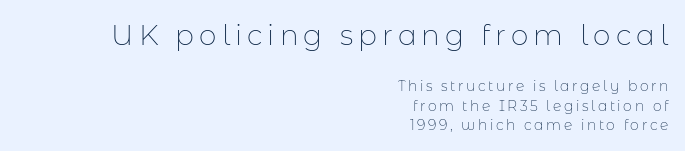
Q: Is the text bold? A: No.
Q: Is the text italic (slanted)? A: No, it is upright.
Q: Is the typeface a serif or a sans-serif typeface? A: Sans-serif.
Q: Is the text underlined? A: No.
Q: How is the paragraph aligned? A: Right-aligned.
Q: Is the spacing between lines tight, normal or loose? A: Normal.
Q: Which block of text is set in a larger size, the first (top) or the second (bottom)? A: The first (top) one.
Q: Width (condensed, normal, or wide)? A: Normal.
Q: Stroke contrast? A: Low.
Q: x-height? A: Medium.
Q: Monospaced? A: No.
